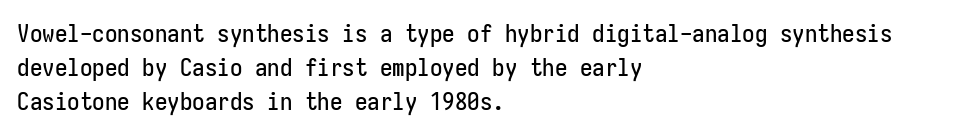
Q: Is the text italic (slanted)? A: No, it is upright.
Q: Is the text underlined? A: No.
Q: How is the paragraph aligned? A: Left-aligned.
Q: Is the spacing between letters normal or unusually wide? A: Normal.
Q: Is the spacing between lines tight, normal or loose? A: Normal.
